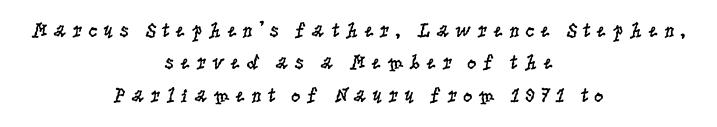
Q: Is the text bold? A: No.
Q: Is the text underlined? A: No.
Q: How is the paragraph aligned? A: Centered.
Q: Is the spacing between letters normal or unusually wide? A: Unusually wide.
Q: Is the spacing between lines tight, normal or loose? A: Normal.
